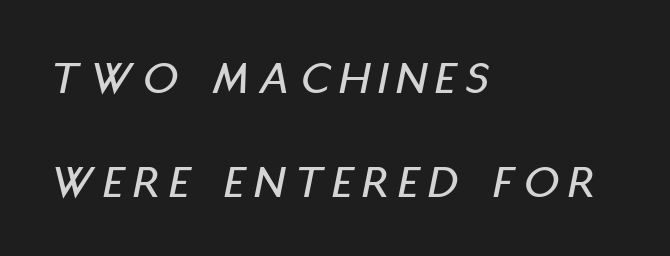
Tall strokes in this sample are angled rather than plumb. Type without underlining. Honestly, the rows look like they've been pulled way apart. Horizontal alignment here is leftward, the default for most running prose.
